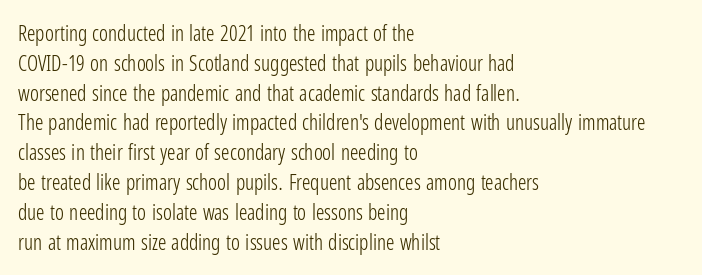
{"italic": "no", "bold": "no", "underline": "no", "align": "left", "line_spacing": "normal", "line_spacing_ratio": 1.42, "letter_spacing": "normal", "letter_spacing_em": 0.0, "glyph_px": 21}
